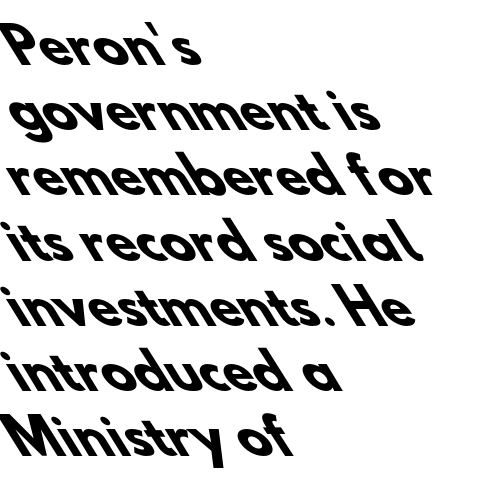
The image shows 49 px heavy sans-serif type; set left-aligned, normal line spacing (1.33x), normal letter spacing, not underlined; low stroke contrast and a small x-height.
